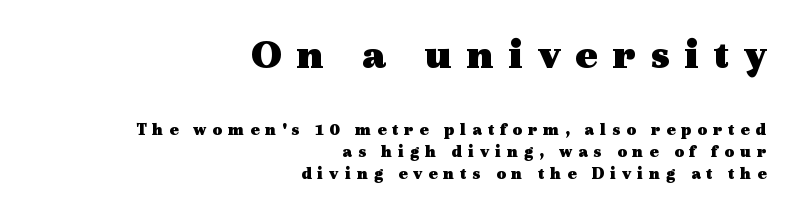
The image shows 42 px heavy, wide serif type, upright; set right-aligned, normal line spacing (1.31x), unusually wide letter spacing (+0.34 em), not underlined; the first (top) block is 2.47x larger; a medium x-height.
